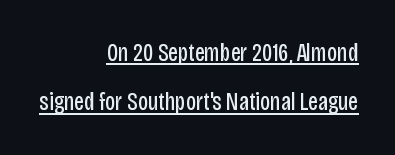
{"italic": "no", "bold": "no", "underline": "yes", "align": "right", "line_spacing": "loose", "line_spacing_ratio": 1.98, "letter_spacing": "normal", "letter_spacing_em": 0.0, "glyph_px": 25}
